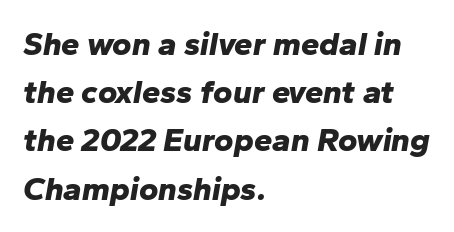
A full-strength bold gives these letters their thick strokes. Is the type slanted? Yes — the strokes lean at a clear angle. The baseline area is clear. Is there much room between lines? A standard amount, neither cramped nor airy.
